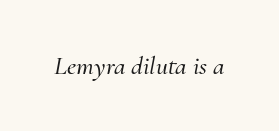
Q: Is the text italic (slanted)? A: Yes, it leans right by about 10 degrees.
Q: Is the text underlined? A: No.
Q: Is the spacing between letters normal or unusually wide? A: Normal.
